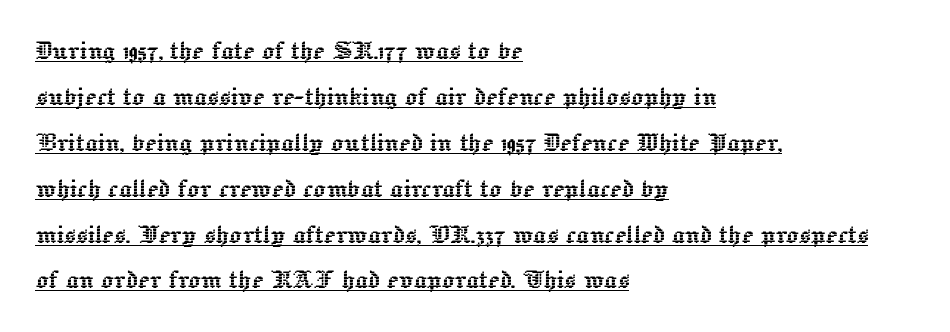
Q: Is the text italic (slanted)? A: No, it is upright.
Q: Is the text underlined? A: Yes.
Q: How is the paragraph aligned? A: Left-aligned.
Q: Is the spacing between letters normal or unusually wide? A: Normal.
Q: Is the spacing between lines tight, normal or loose? A: Normal.
Q: Width (condensed, normal, or wide)? A: Normal.
Q: x-height? A: Medium.
Q: Monospaced? A: No.
